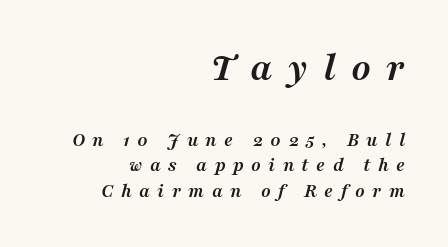
Q: Is the text bold? A: Yes.
Q: Is the text italic (slanted)? A: Yes, it leans right by about 16 degrees.
Q: Is the typeface a serif or a sans-serif typeface? A: Serif.
Q: Is the text underlined? A: No.
Q: How is the paragraph aligned? A: Right-aligned.
Q: Is the spacing between letters normal or unusually wide? A: Unusually wide.
Q: Is the spacing between lines tight, normal or loose? A: Normal.
Q: Which block of text is set in a larger size, the first (top) or the second (bottom)? A: The first (top) one.
Q: Width (condensed, normal, or wide)? A: Normal.
Q: Stroke contrast? A: Medium.
Q: x-height? A: Medium.
Q: Monospaced? A: No.
